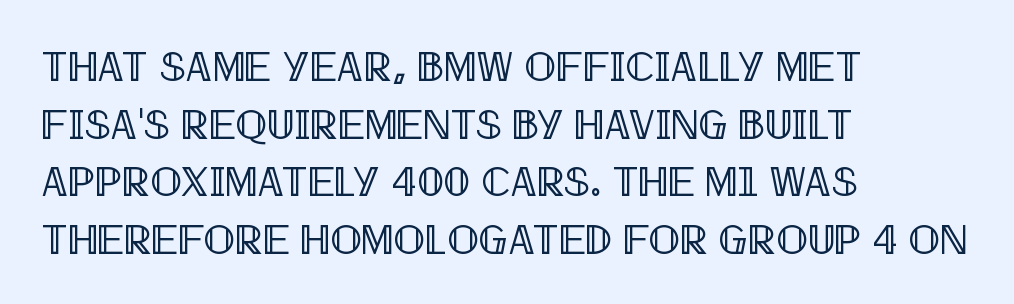
Reading down the block, your eye returns to a fixed left position each line. Anything drawn beneath the words? Only blank space. Summary of vertical rhythm: regular, with standard interline spacing. Looks like regular typesetting: each glyph gets only the width it needs.
